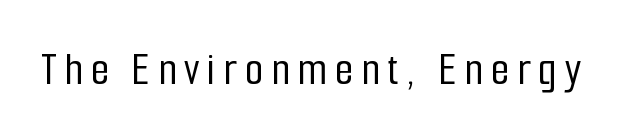
Q: Is the text italic (slanted)? A: No, it is upright.
Q: Is the typeface a serif or a sans-serif typeface? A: Sans-serif.
Q: Is the text underlined? A: No.
Q: Width (condensed, normal, or wide)? A: Condensed.
Q: Stroke contrast? A: Low.
Q: x-height? A: Medium.
Q: Monospaced? A: No.
